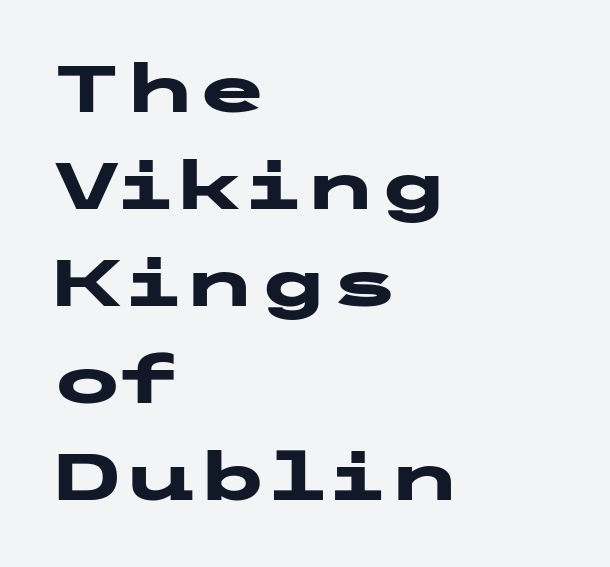
{"serif": "no", "italic": "no", "bold": "yes", "weight": "heavy", "width": "wide", "stroke_contrast": "low", "x_height": "medium", "underline": "no", "align": "left", "line_spacing": "normal", "line_spacing_ratio": 1.47, "letter_spacing": "normal", "letter_spacing_em": 0.0, "glyph_px": 66}
